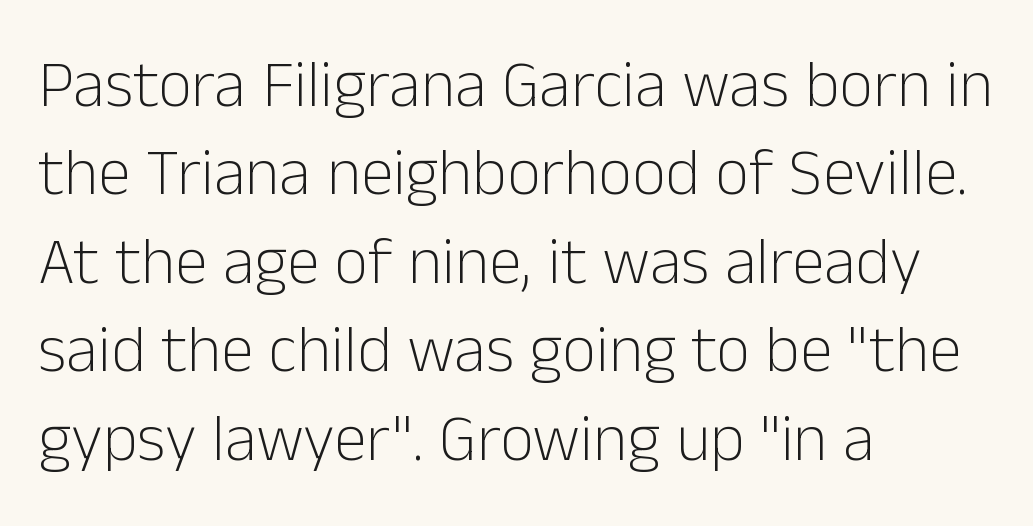
The rendering anchors every line to the left-hand side. Varying glyph widths throughout — classic text-font behaviour. The type is set solid horizontally, with unmodified tracking. This sample uses an upright cut, with every glyph sitting square on the baseline. Serif or sans? Sans — the stroke terminals are bare.
